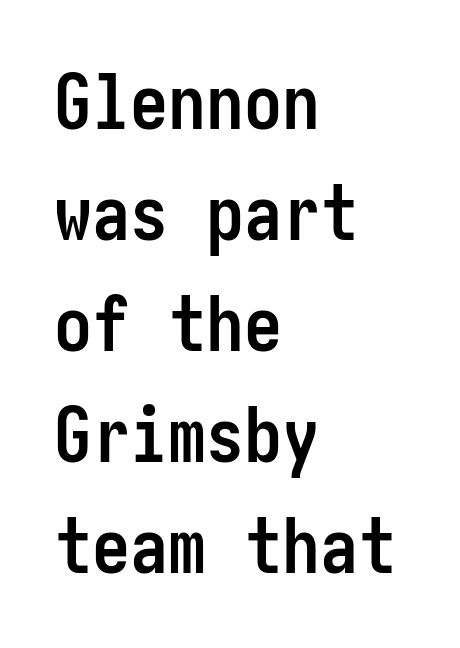
The image shows 76 px semibold, condensed sans-serif type, upright; set left-aligned, normal line spacing (1.46x), normal letter spacing, not underlined; low stroke contrast and a medium x-height.
